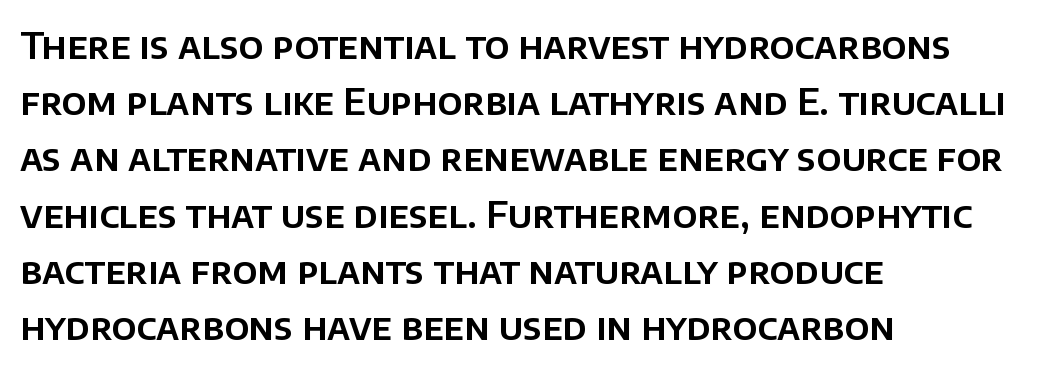
Q: Is the text italic (slanted)? A: No, it is upright.
Q: Is the typeface a serif or a sans-serif typeface? A: Sans-serif.
Q: Is the text underlined? A: No.
Q: How is the paragraph aligned? A: Left-aligned.
Q: Is the spacing between letters normal or unusually wide? A: Normal.
Q: Is the spacing between lines tight, normal or loose? A: Normal.
Q: Width (condensed, normal, or wide)? A: Normal.
Q: Stroke contrast? A: Low.
Q: x-height? A: Large.
Q: Monospaced? A: No.
